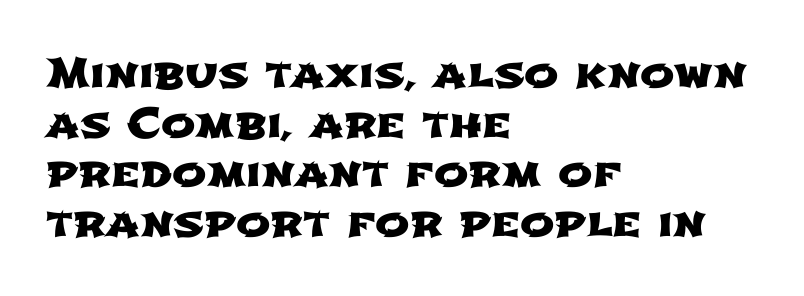
Q: Is the typeface a serif or a sans-serif typeface? A: Sans-serif.
Q: Is the text underlined? A: No.
Q: How is the paragraph aligned? A: Left-aligned.
Q: Is the spacing between letters normal or unusually wide? A: Normal.
Q: Width (condensed, normal, or wide)? A: Wide.
Q: Stroke contrast? A: Low.
Q: x-height? A: Medium.
Q: Monospaced? A: No.
